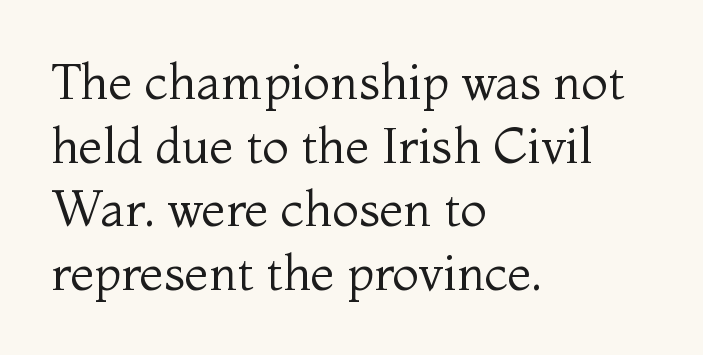
{"serif": "yes", "italic": "no", "bold": "no", "weight": "regular", "width": "normal", "stroke_contrast": "medium", "x_height": "medium", "monospaced": "no", "underline": "no", "align": "left", "line_spacing": "normal", "line_spacing_ratio": 1.3, "letter_spacing": "normal", "letter_spacing_em": 0.0, "glyph_px": 49}
